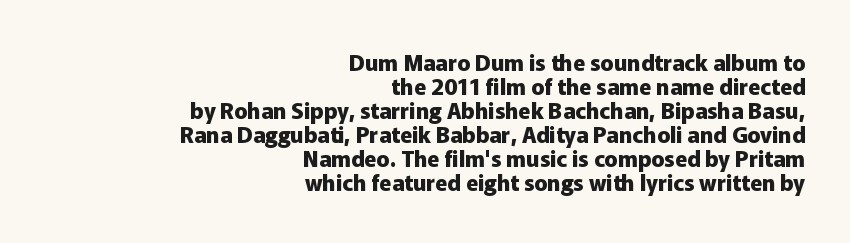
{"italic": "no", "bold": "yes", "underline": "no", "align": "right", "line_spacing": "tight", "line_spacing_ratio": 1.09, "letter_spacing": "normal", "letter_spacing_em": 0.0, "glyph_px": 22}
